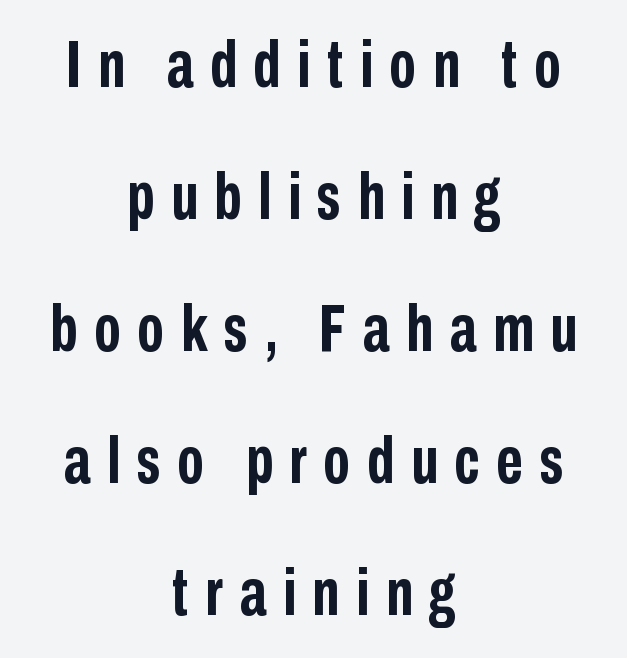
The image shows 66 px semibold, condensed sans-serif type, upright; set centered, loose line spacing (2.0x), unusually wide letter spacing (+0.25 em), not underlined; low stroke contrast and a medium x-height.
